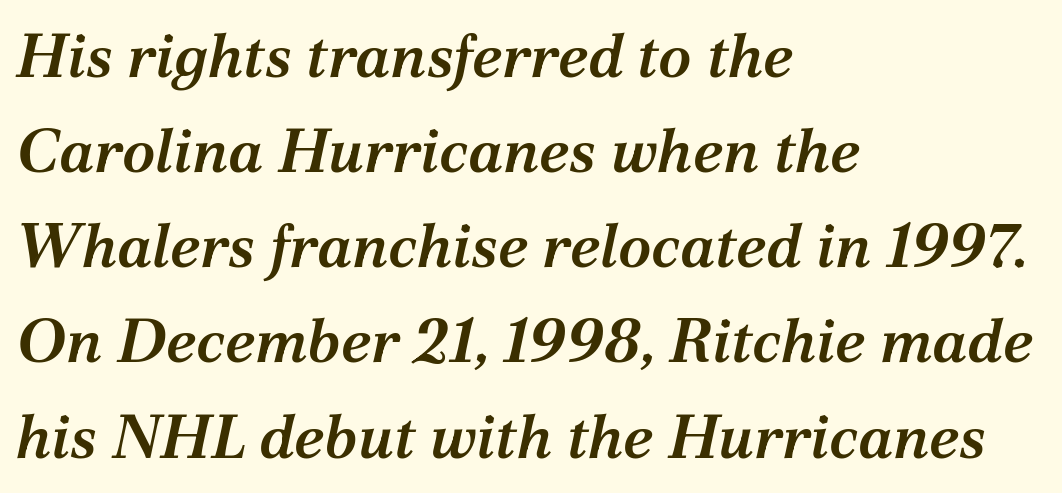
{"serif": "yes", "italic": "yes", "lean": "right", "slant_degrees": 12, "bold": "semi", "weight": "semibold", "width": "normal", "stroke_contrast": "medium", "x_height": "medium", "monospaced": "no", "underline": "no", "align": "left", "line_spacing": "normal", "line_spacing_ratio": 1.56, "letter_spacing": "normal", "letter_spacing_em": 0.0, "glyph_px": 61}
